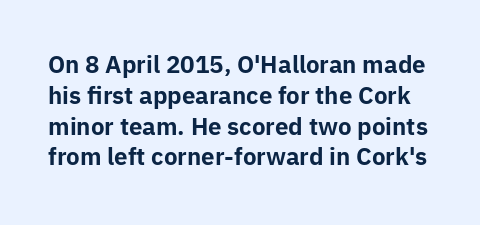
Glyph-to-glyph distance matches everyday printed text. No italicization has been applied; the sample stays upright. Plain, unruled lines of type. This is heavy type, rendered in bold. What's the leading like? Ordinary, nothing unusual.
